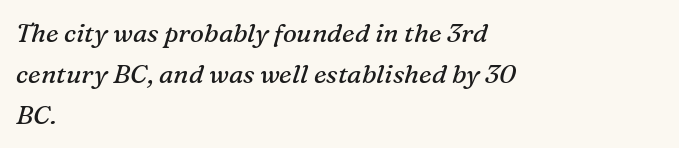
The letters are slanted; this is an italic face. The designer left line spacing at the default. Words float on clear page, feet unadorned. The weight would be labelled regular, book, light, or lighter still.
